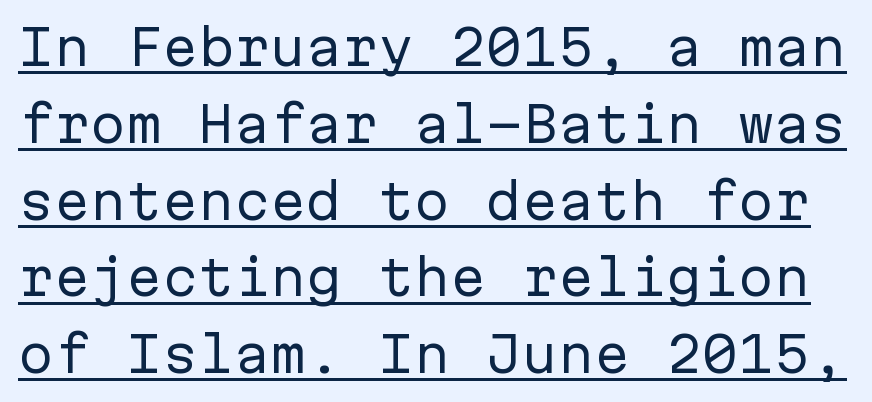
The image shows 48 px regular-weight sans-serif type, upright, monospaced; set normal line spacing (1.6x), normal letter spacing, underlined; low stroke contrast and a medium x-height.
